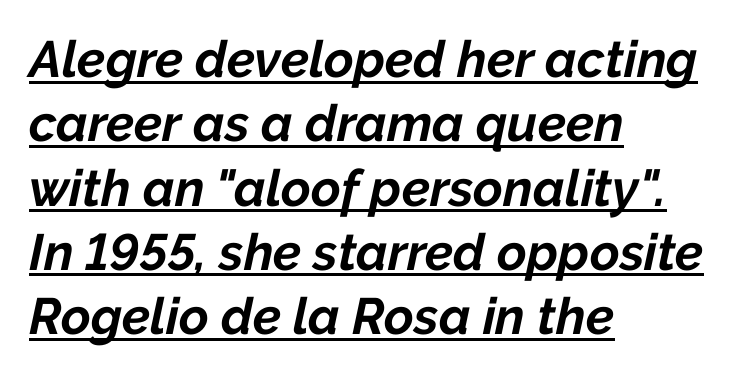
The image shows 51 px bold type, italic (leaning right); set left-aligned, normal line spacing (1.26x), normal letter spacing, underlined; low stroke contrast and a medium x-height.
